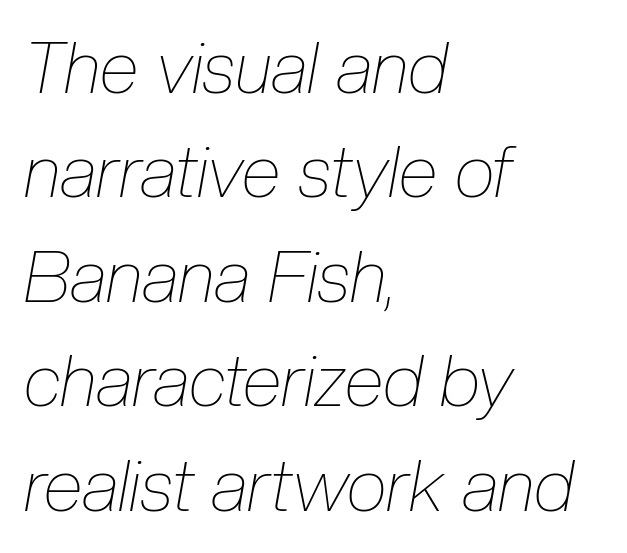
The passage shown stacks its lines at a standard gap. These lines stack with their left ends in a neat column. These lines are rendered in a variable-pitch font. Each word holds together tightly as a unit, with standard inter-letter gaps. The strokes carry an ordinary text weight at most.
